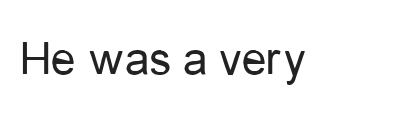
Typographically, this falls in the sans-serif category. Posture: vertical. You could not count columns in this text — the font is proportionally spaced. This rendering features lettering with no underline. The cut favours lightness, reaching ordinary text weight at its darkest. Standard letterfit; no display-style spreading of the glyphs.
